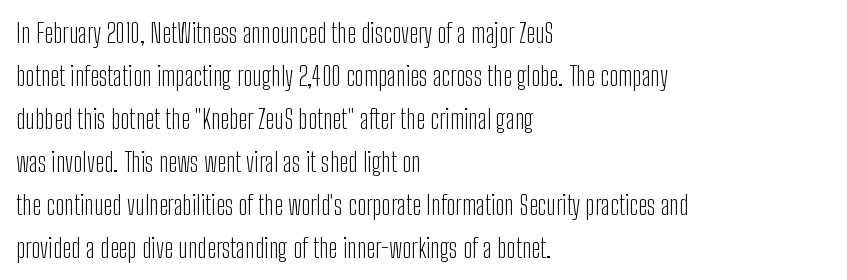
Q: Is the text bold? A: No.
Q: Is the text italic (slanted)? A: No, it is upright.
Q: Is the text underlined? A: No.
Q: How is the paragraph aligned? A: Left-aligned.
Q: Is the spacing between letters normal or unusually wide? A: Normal.
Q: Is the spacing between lines tight, normal or loose? A: Normal.
